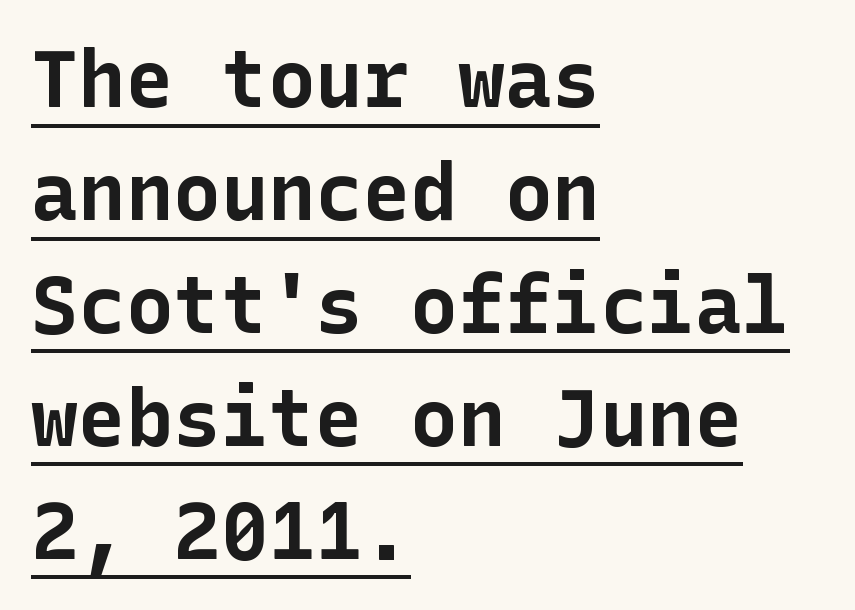
{"serif": "no", "italic": "no", "bold": "yes", "weight": "bold", "width": "normal", "stroke_contrast": "low", "x_height": "medium", "underline": "yes", "align": "left", "line_spacing": "normal", "line_spacing_ratio": 1.43, "letter_spacing": "normal", "letter_spacing_em": 0.0, "glyph_px": 79}
